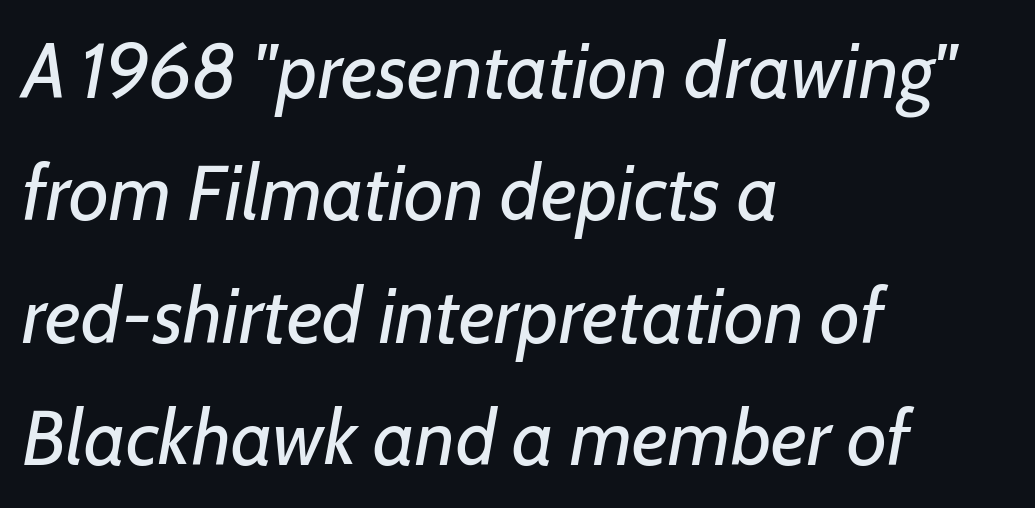
The image shows 78 px regular-weight type, italic (leaning right); set left-aligned, normal line spacing (1.57x), normal letter spacing, not underlined; low stroke contrast and a medium x-height.
